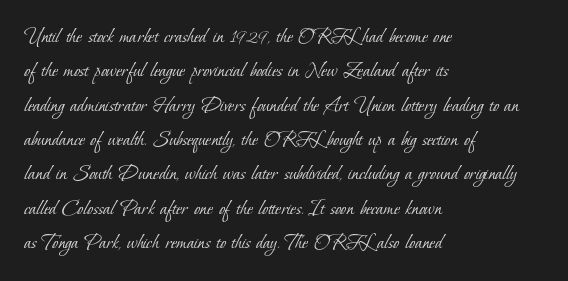
The image shows 22 px text type; set left-aligned, normal line spacing (1.56x), normal letter spacing, not underlined.
